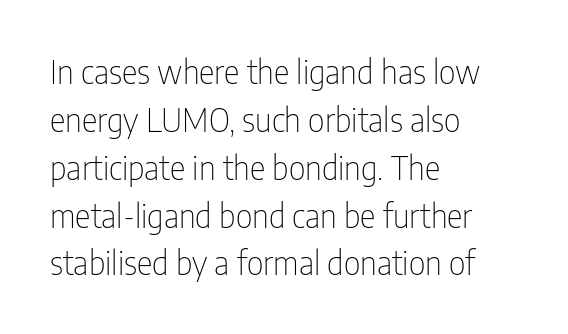
Q: Is the text bold? A: No.
Q: Is the text italic (slanted)? A: No, it is upright.
Q: Is the typeface a serif or a sans-serif typeface? A: Sans-serif.
Q: Is the text underlined? A: No.
Q: How is the paragraph aligned? A: Left-aligned.
Q: Is the spacing between letters normal or unusually wide? A: Normal.
Q: Is the spacing between lines tight, normal or loose? A: Normal.
Q: Width (condensed, normal, or wide)? A: Condensed.
Q: Stroke contrast? A: Low.
Q: x-height? A: Medium.
Q: Monospaced? A: No.
